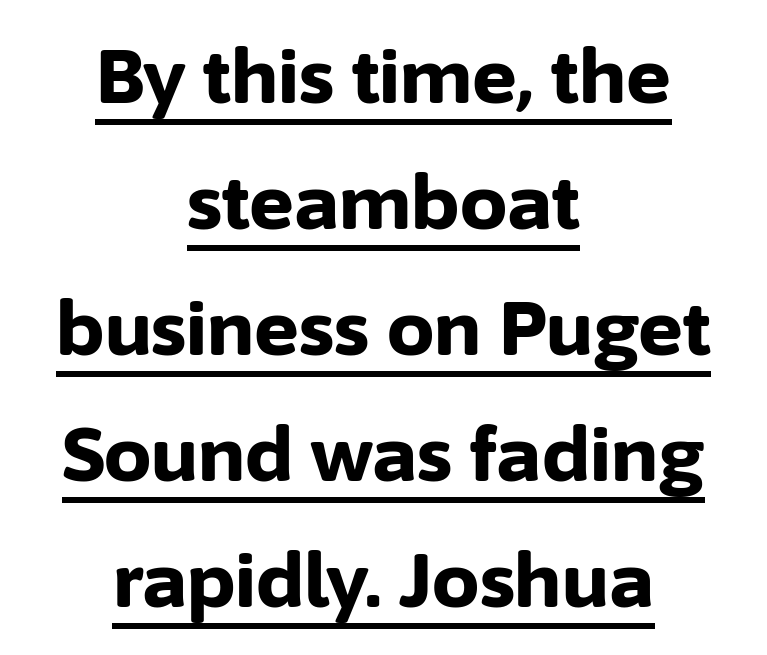
The rendering uses the underline text-decoration. Does the type have serifs? No, each stem ends abruptly. The strokes are fattened all the way to bold. This sample uses an upright cut, with every glyph sitting square on the baseline. Normally led — the rows are evenly, conventionally spaced.
